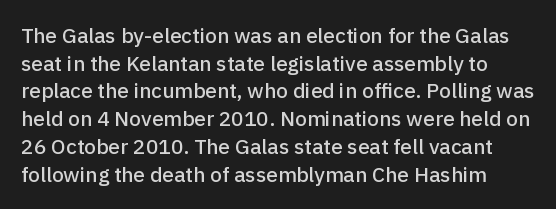
Q: Is the text italic (slanted)? A: No, it is upright.
Q: Is the text underlined? A: No.
Q: Is the spacing between letters normal or unusually wide? A: Normal.
Q: Is the spacing between lines tight, normal or loose? A: Normal.
